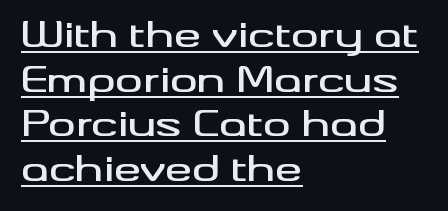
{"serif": "no", "italic": "no", "width": "wide", "stroke_contrast": "medium", "x_height": "small", "monospaced": "no", "underline": "yes", "align": "left", "line_spacing": "normal", "line_spacing_ratio": 1.31, "letter_spacing": "normal", "letter_spacing_em": 0.0, "glyph_px": 34}
